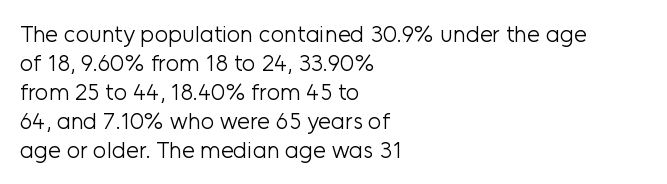
The image shows 23 px text type, upright; set left-aligned, normal line spacing (1.26x), normal letter spacing, not underlined.
